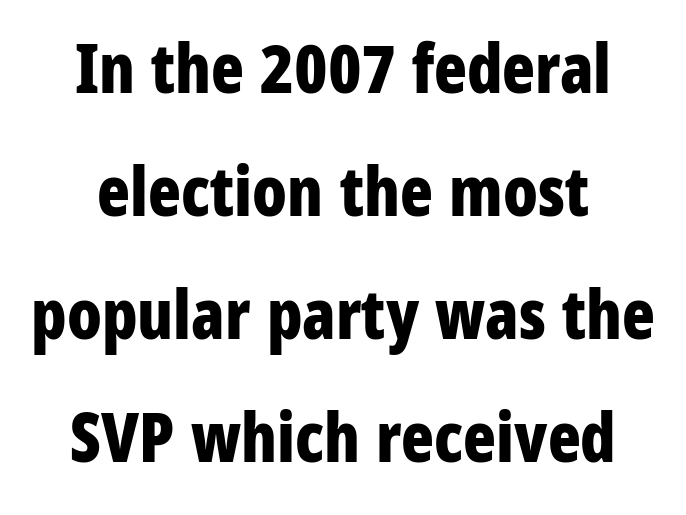
Q: Is the text bold? A: Yes.
Q: Is the text italic (slanted)? A: No, it is upright.
Q: Is the typeface a serif or a sans-serif typeface? A: Sans-serif.
Q: Is the text underlined? A: No.
Q: How is the paragraph aligned? A: Centered.
Q: Is the spacing between letters normal or unusually wide? A: Normal.
Q: Width (condensed, normal, or wide)? A: Condensed.
Q: Stroke contrast? A: Low.
Q: x-height? A: Large.
Q: Monospaced? A: No.
